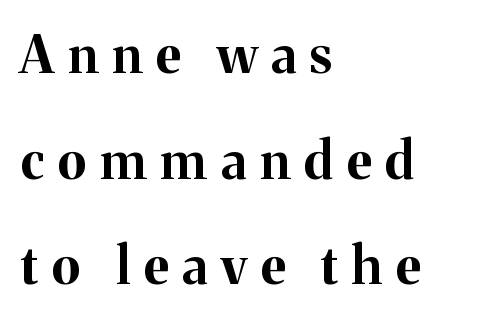
{"serif": "yes", "italic": "no", "bold": "yes", "weight": "bold", "width": "normal", "stroke_contrast": "medium", "x_height": "medium", "monospaced": "no", "underline": "no", "align": "left", "line_spacing": "loose", "line_spacing_ratio": 2.03, "letter_spacing": "wide", "letter_spacing_em": 0.27, "glyph_px": 52}
